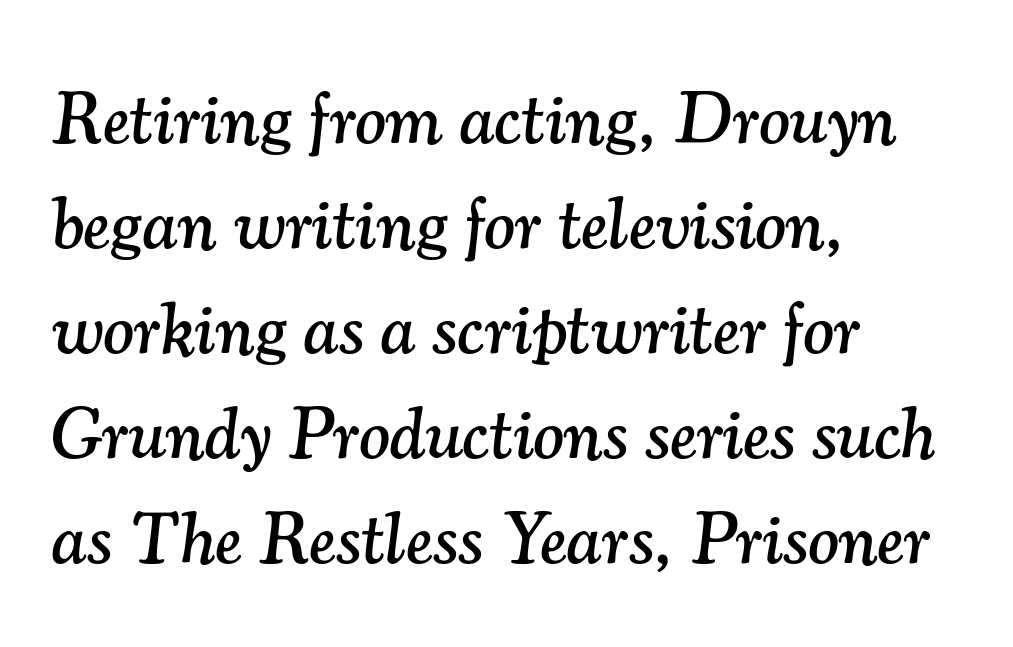
Q: Is the text italic (slanted)? A: Yes, it leans right by about 7 degrees.
Q: Is the typeface a serif or a sans-serif typeface? A: Serif.
Q: Is the text underlined? A: No.
Q: How is the paragraph aligned? A: Left-aligned.
Q: Is the spacing between letters normal or unusually wide? A: Normal.
Q: Is the spacing between lines tight, normal or loose? A: Normal.
Q: Width (condensed, normal, or wide)? A: Normal.
Q: Stroke contrast? A: Medium.
Q: x-height? A: Small.
Q: Monospaced? A: No.
